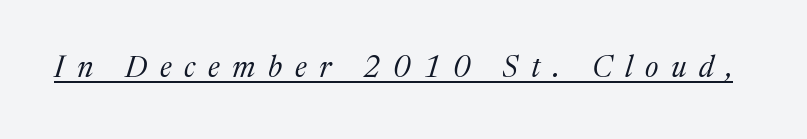
Q: Is the text bold? A: No.
Q: Is the text italic (slanted)? A: Yes, it leans right by about 17 degrees.
Q: Is the typeface a serif or a sans-serif typeface? A: Serif.
Q: Is the text underlined? A: Yes.
Q: Is the spacing between letters normal or unusually wide? A: Unusually wide.
Q: Width (condensed, normal, or wide)? A: Normal.
Q: Stroke contrast? A: Medium.
Q: x-height? A: Medium.
Q: Monospaced? A: No.
